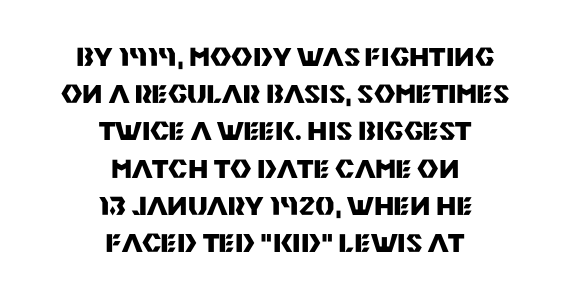
The font's upright variant was chosen for this text. Both edges are ragged and mirror each other, which tells us the setting is centered. Descenders are the only things crossing below the line. Here the glyphs are tracked normally, forming tight word shapes. Is the type bold? Yes — the strokes are clearly thick and heavy.
